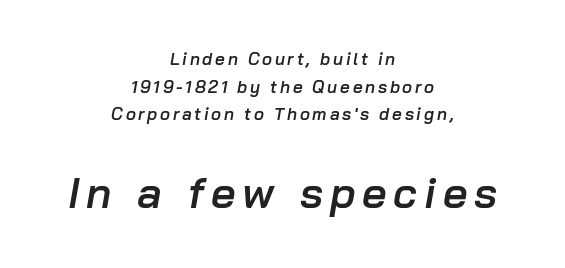
{"italic": "yes", "lean": "right", "slant_degrees": 10, "bold": "semi", "weight": "semibold", "width": "normal", "stroke_contrast": "low", "x_height": "medium", "monospaced": "no", "underline": "no", "align": "center", "line_spacing": "normal", "line_spacing_ratio": 1.62, "larger_block": "second", "size_ratio": 2.53, "glyph_px": 43}
